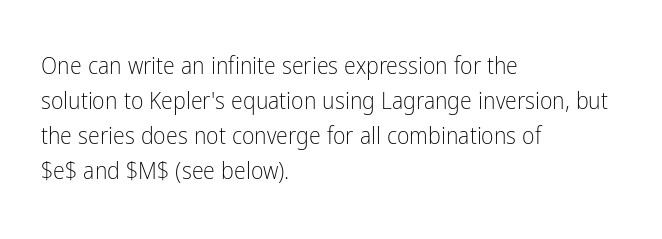
{"italic": "no", "bold": "no", "underline": "no", "align": "left", "line_spacing": "normal", "line_spacing_ratio": 1.46, "letter_spacing": "normal", "letter_spacing_em": 0.0, "glyph_px": 24}
